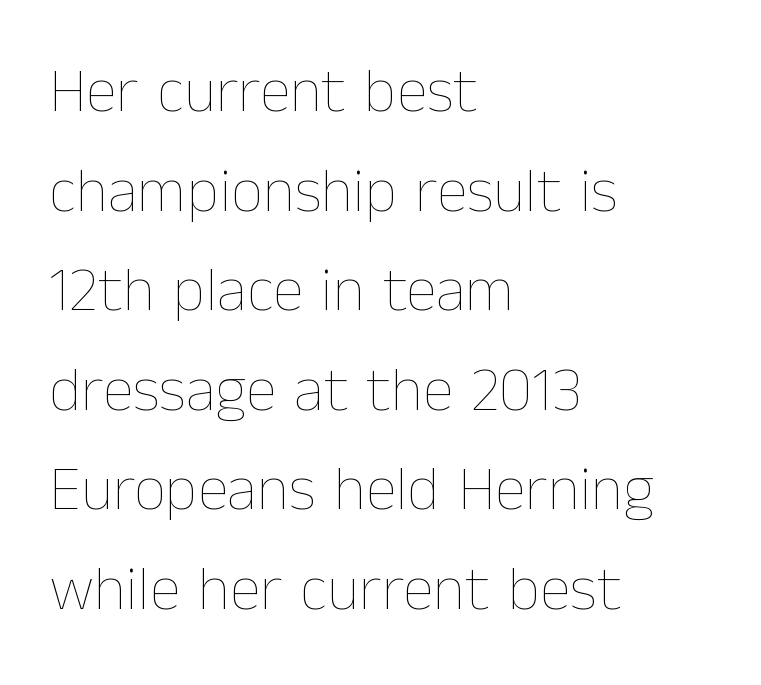
The image shows 63 px thin type, upright; set left-aligned, normal line spacing (1.58x), normal letter spacing, not underlined; low stroke contrast and a medium x-height.
